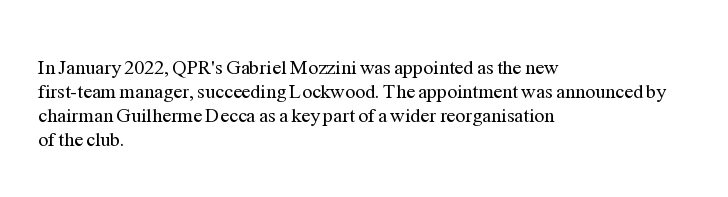
Descenders are the only things crossing below the line. Letters have the restrained weight of plain body copy at most. Where is the straight margin? On the left. Between one letter and the next there's only the usual sliver of space.
